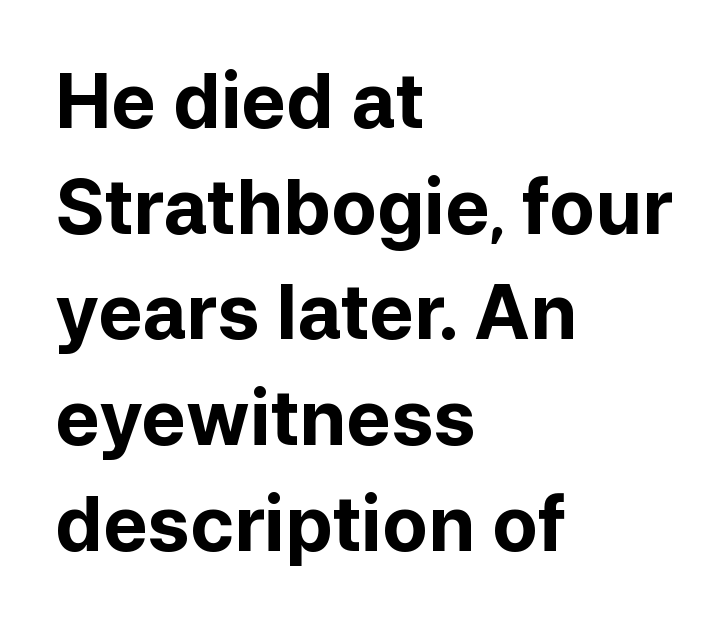
The image shows 75 px bold sans-serif type, upright; set left-aligned, normal line spacing (1.41x), normal letter spacing, not underlined; low stroke contrast and a medium x-height.
